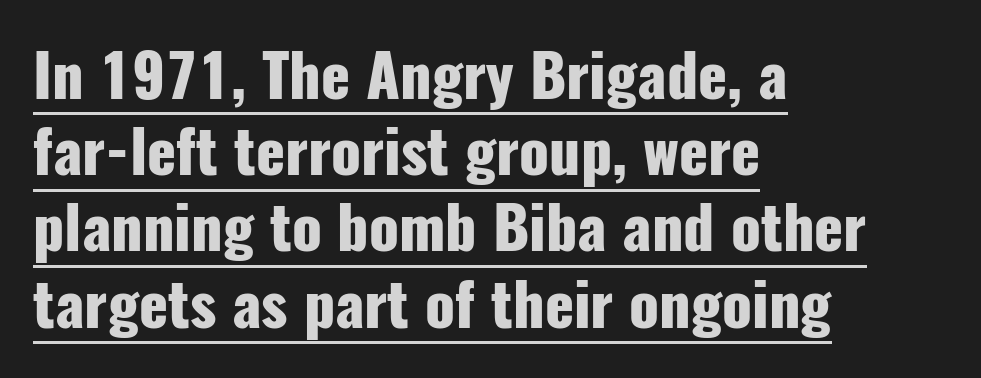
{"serif": "no", "italic": "no", "bold": "yes", "weight": "heavy", "width": "condensed", "stroke_contrast": "low", "x_height": "medium", "monospaced": "no", "underline": "yes", "align": "left", "line_spacing": "normal", "line_spacing_ratio": 1.27, "letter_spacing": "normal", "letter_spacing_em": 0.0, "glyph_px": 60}
